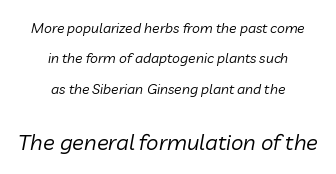
Short note: letters normally spaced. The letters in the lower block stand taller than those in the block above. If you measured baseline to baseline, you'd find a long distance. Italic: yes, the glyphs are oblique. Descenders are the only things crossing below the line. Is this a heavy cut? Hardly; it is regular or lighter.
